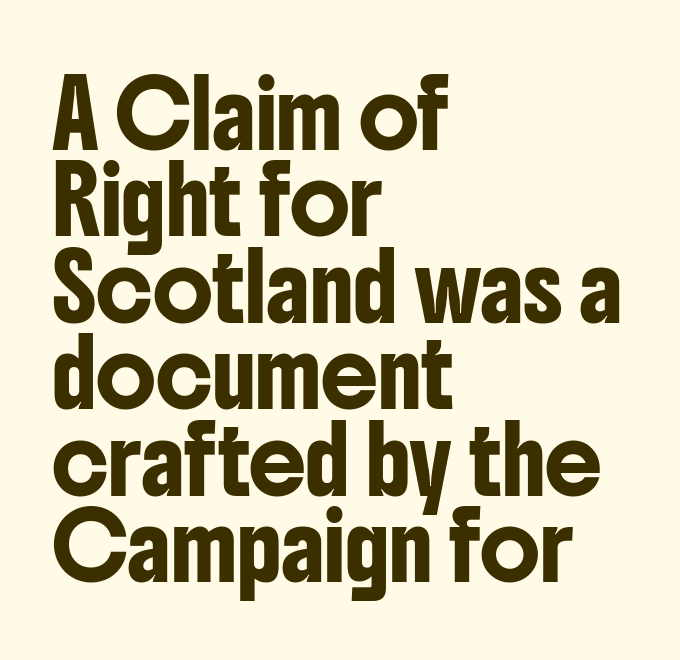
The font family rendered here belongs to the sans-serif group. Each word holds together tightly as a unit, with standard inter-letter gaps. The passage shown is typed in a proportional face where columns would drift. Compared with typical paragraphs, the rows here are spaced about the same.
